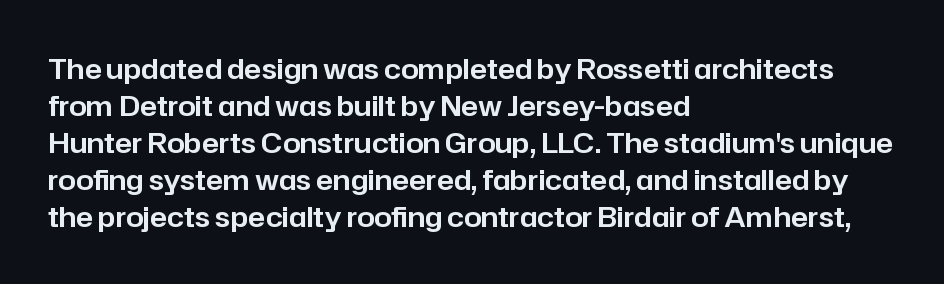
Q: Is the text italic (slanted)? A: No, it is upright.
Q: Is the typeface a serif or a sans-serif typeface? A: Sans-serif.
Q: Is the text underlined? A: No.
Q: How is the paragraph aligned? A: Left-aligned.
Q: Is the spacing between letters normal or unusually wide? A: Normal.
Q: Is the spacing between lines tight, normal or loose? A: Normal.
Q: Width (condensed, normal, or wide)? A: Normal.
Q: Stroke contrast? A: Low.
Q: x-height? A: Medium.
Q: Monospaced? A: No.
